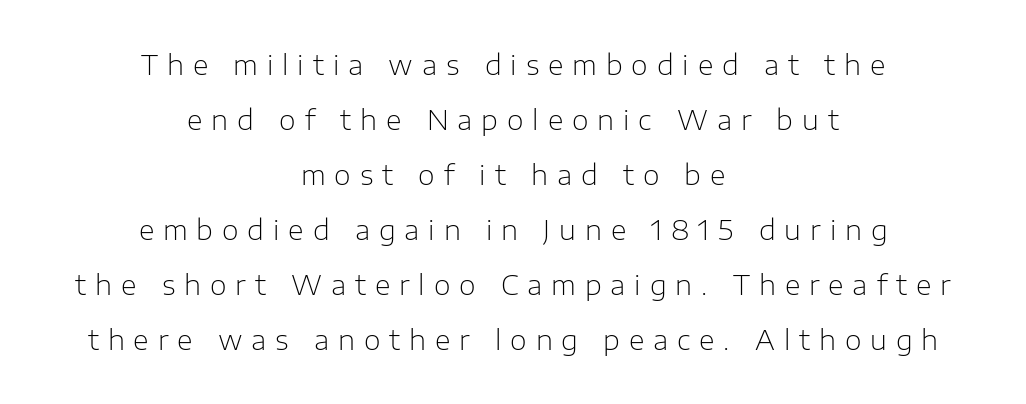
The image shows 27 px text type, upright; set centered, loose line spacing (2.04x), unusually wide letter spacing (+0.33 em), not underlined.
